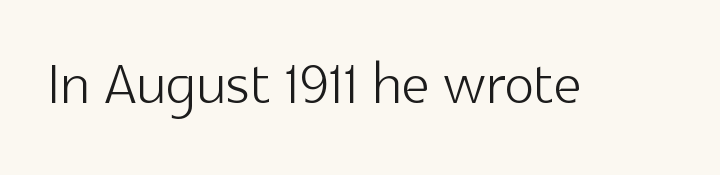
Q: Is the text bold? A: No.
Q: Is the text italic (slanted)? A: No, it is upright.
Q: Is the typeface a serif or a sans-serif typeface? A: Sans-serif.
Q: Is the text underlined? A: No.
Q: Is the spacing between letters normal or unusually wide? A: Normal.
Q: Width (condensed, normal, or wide)? A: Normal.
Q: x-height? A: Medium.
Q: Monospaced? A: No.
